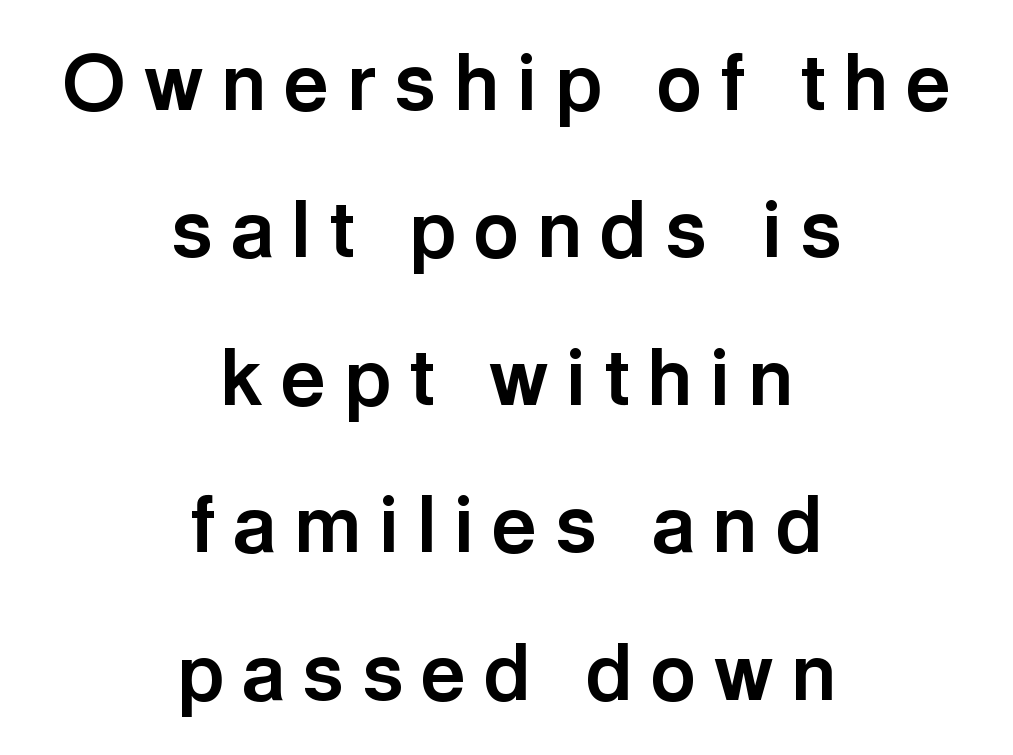
Q: Is the text bold? A: Yes.
Q: Is the text italic (slanted)? A: No, it is upright.
Q: Is the typeface a serif or a sans-serif typeface? A: Sans-serif.
Q: Is the text underlined? A: No.
Q: How is the paragraph aligned? A: Centered.
Q: Is the spacing between letters normal or unusually wide? A: Unusually wide.
Q: Width (condensed, normal, or wide)? A: Normal.
Q: x-height? A: Medium.
Q: Monospaced? A: No.
